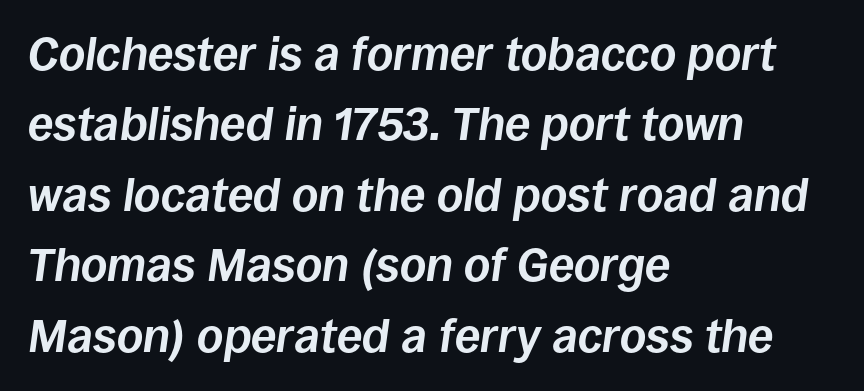
The image shows 46 px bold type, italic (leaning right); set left-aligned, normal line spacing (1.53x), normal letter spacing, not underlined; low stroke contrast and a large x-height.
